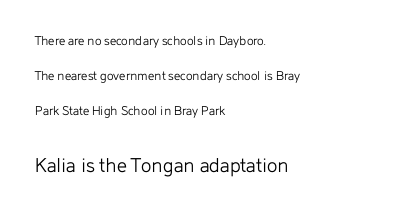
Ascenders rise straight up at ninety degrees. Clear beneath every line of the passage. Weight: regular or lighter. The space between consecutive lines is lavish. All the whitespace from short lines collects on the right.
